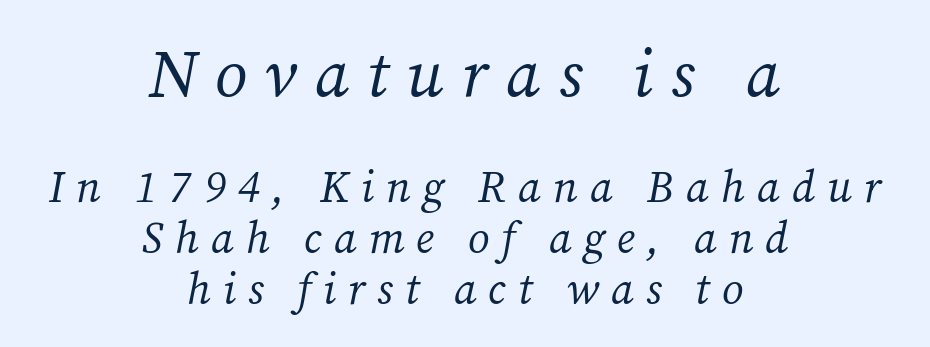
{"serif": "yes", "italic": "yes", "lean": "right", "slant_degrees": 12, "bold": "no", "weight": "regular", "width": "normal", "stroke_contrast": "medium", "x_height": "medium", "monospaced": "no", "underline": "no", "align": "center", "line_spacing_ratio": 1.16, "letter_spacing": "wide", "letter_spacing_em": 0.27, "larger_block": "first", "size_ratio": 1.5, "glyph_px": 66}
